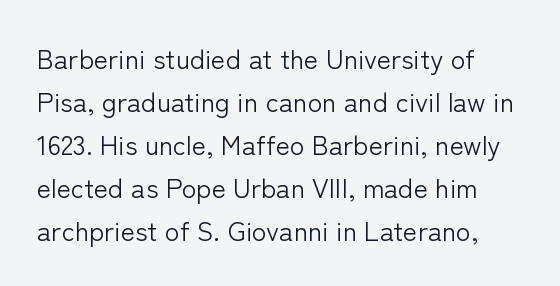
No heavy texture on the line: the type isn't bold. Honestly, the row spacing looks completely unremarkable. Has an underline been added? It has not. Here the glyphs are tracked normally, forming tight word shapes. Posture: straight, roman, zero tilt.
